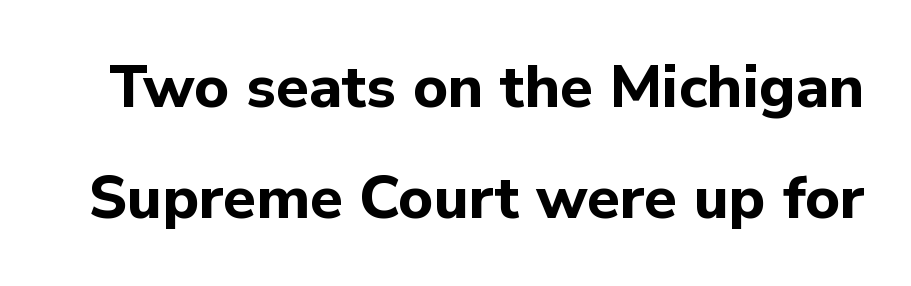
{"serif": "no", "italic": "no", "bold": "yes", "weight": "bold", "width": "normal", "stroke_contrast": "low", "x_height": "medium", "monospaced": "no", "underline": "no", "line_spacing_ratio": 1.85, "letter_spacing": "normal", "letter_spacing_em": 0.0, "glyph_px": 60}
